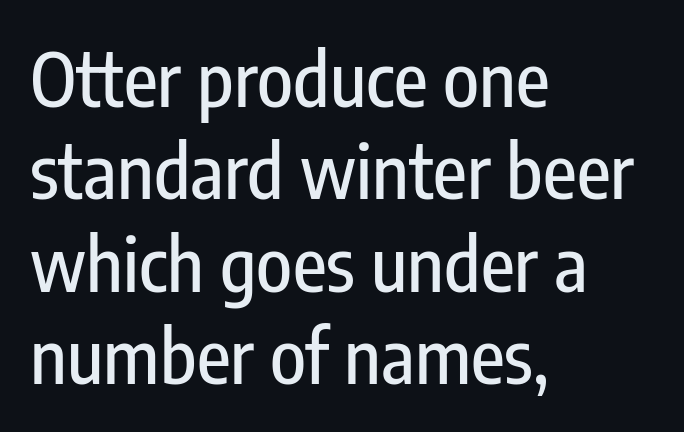
{"serif": "no", "italic": "no", "width": "condensed", "stroke_contrast": "low", "x_height": "medium", "monospaced": "no", "underline": "no", "align": "left", "line_spacing": "normal", "line_spacing_ratio": 1.25, "letter_spacing": "normal", "letter_spacing_em": 0.0, "glyph_px": 74}
